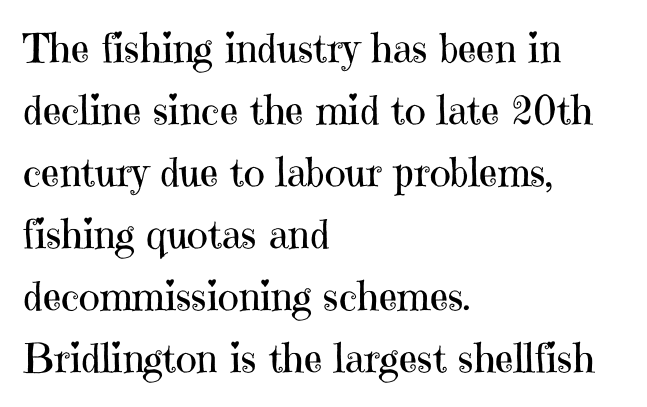
The glyphs are unaccompanied by any horizontal stroke below them. Do the letters lean? They stand straight. Glyph-to-glyph distance matches everyday printed text. You could not count columns in this text — the font is proportionally spaced.
